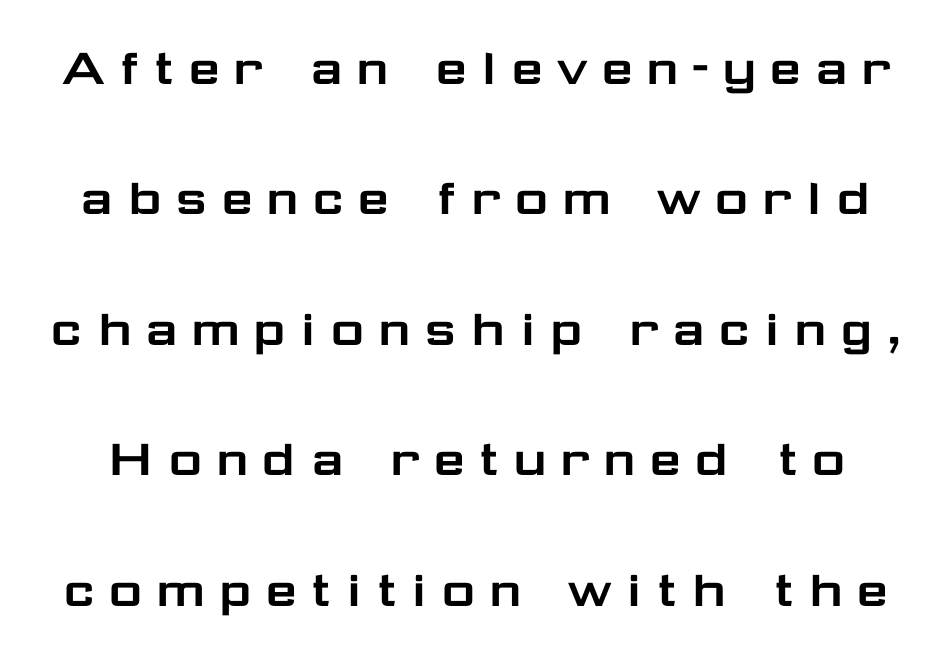
The image shows 58 px wide sans-serif type, upright; set loose line spacing (2.25x), not underlined; low stroke contrast and a medium x-height.
